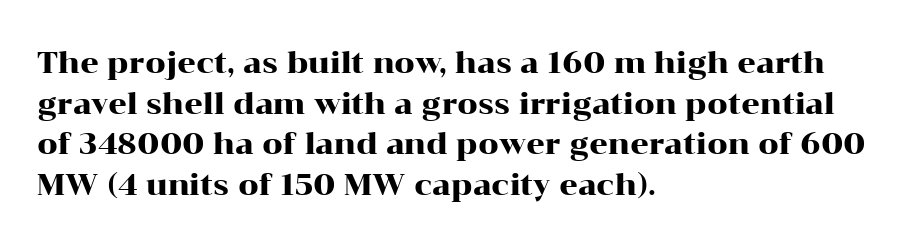
Bare-footed words on every line. Serifs: yes, visible at the terminals of the letterforms. Teacher's note: observe the even left margin — that is flush-left alignment. Italic? Not at all — the glyphs are vertical.
